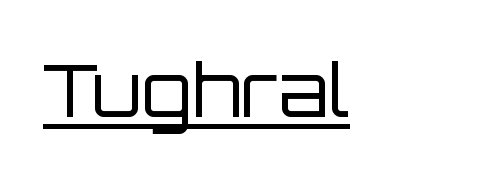
Q: Is the text bold? A: No.
Q: Is the text italic (slanted)? A: No, it is upright.
Q: Is the typeface a serif or a sans-serif typeface? A: Sans-serif.
Q: Is the text underlined? A: Yes.
Q: Is the spacing between letters normal or unusually wide? A: Normal.
Q: Width (condensed, normal, or wide)? A: Normal.
Q: Stroke contrast? A: Low.
Q: x-height? A: Large.
Q: Monospaced? A: No.
